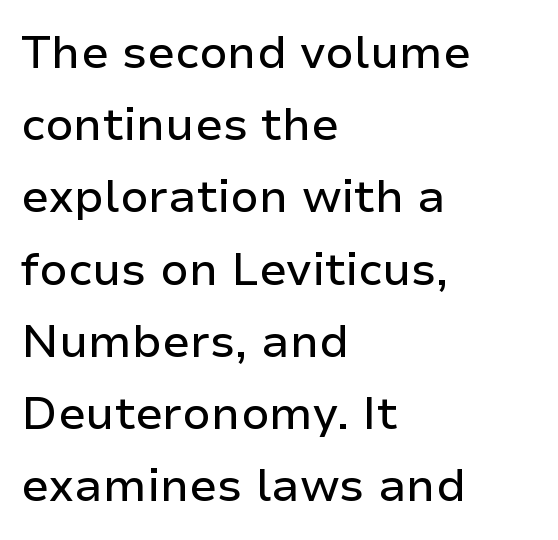
The image shows 46 px sans-serif type, upright; set left-aligned, normal line spacing (1.57x), normal letter spacing, not underlined; low stroke contrast and a medium x-height.
